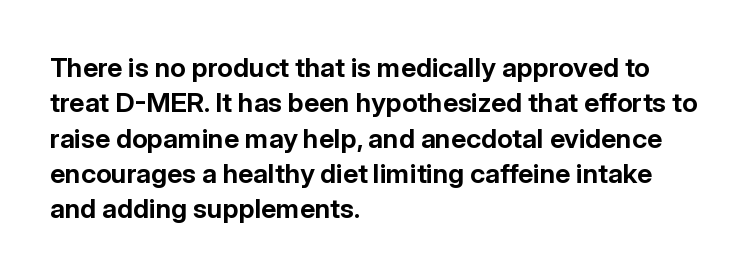
The image shows 27 px bold type, upright; set left-aligned, normal line spacing (1.31x), normal letter spacing, not underlined.
